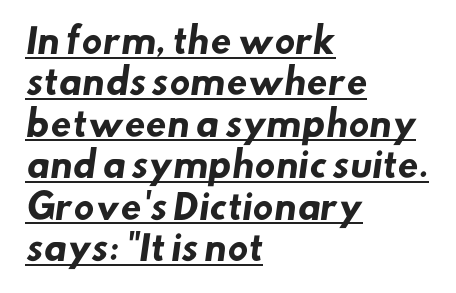
Does a line run under the words? Yes, clearly. Spacing verdict: proportional, widths tailored to each character. Teacher's note: observe the even left margin — that is flush-left alignment. Each glyph is drawn with heavy, bold strokes. Default kerning and tracking; the words read as compact shapes.
